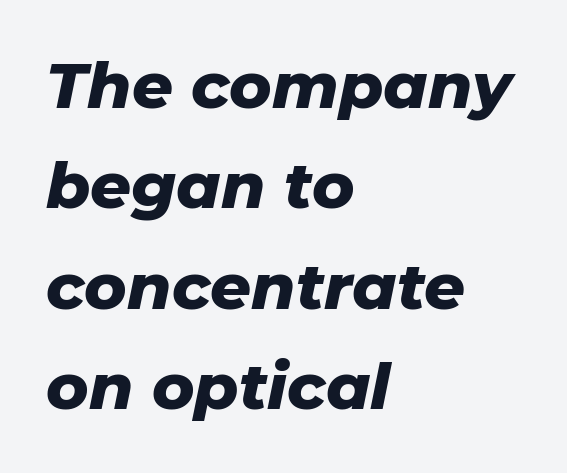
The image shows 64 px heavy type, italic (leaning right); set left-aligned, normal line spacing (1.57x), normal letter spacing, not underlined; low stroke contrast and a medium x-height.
